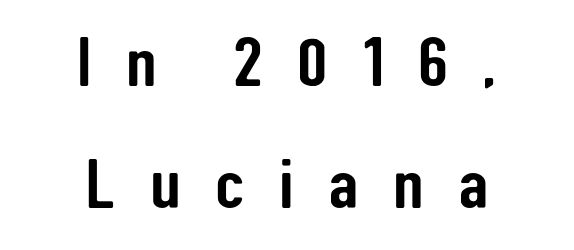
{"serif": "no", "italic": "no", "width": "condensed", "stroke_contrast": "low", "x_height": "medium", "monospaced": "no", "underline": "no", "align": "center", "line_spacing_ratio": 1.74, "letter_spacing": "wide", "letter_spacing_em": 0.49, "glyph_px": 70}
